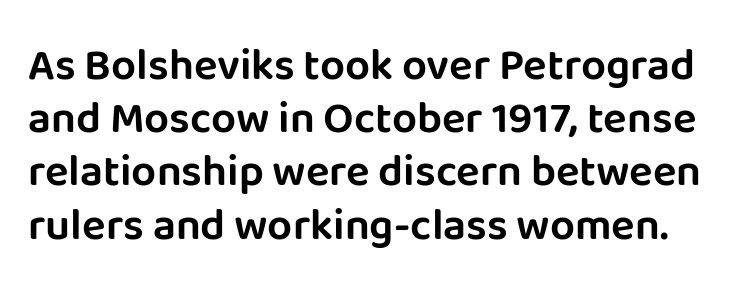
Each letter keeps its own natural width here, so spacing adapts to shape. Underlining? Definitely not there. The letters stand upright; this is a roman face. The tracking reads as untouched default to a designer's eye. Nope, no serifs anywhere on these letters.
